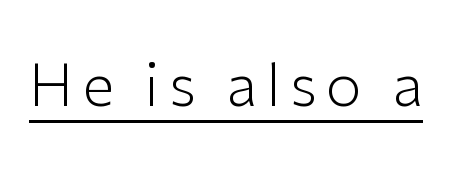
The image shows 58 px light sans-serif type, upright; set underlined; low stroke contrast and a medium x-height.
